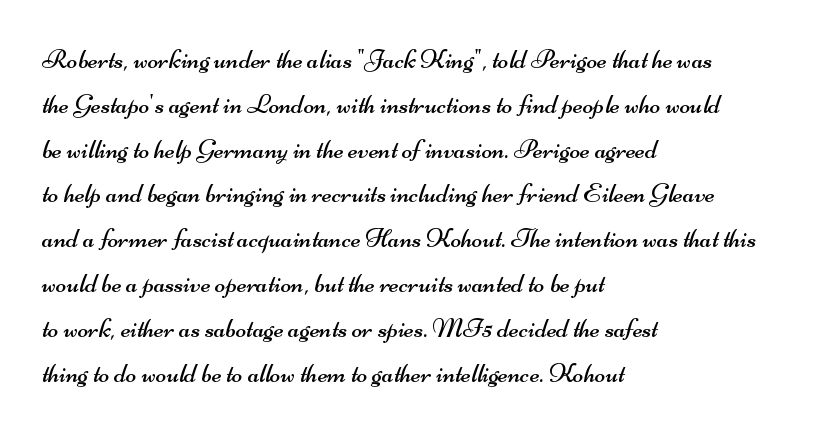
Q: Is the text bold? A: No.
Q: Is the typeface a serif or a sans-serif typeface? A: Sans-serif.
Q: Is the text underlined? A: No.
Q: How is the paragraph aligned? A: Left-aligned.
Q: Is the spacing between letters normal or unusually wide? A: Normal.
Q: Is the spacing between lines tight, normal or loose? A: Normal.
Q: Width (condensed, normal, or wide)? A: Wide.
Q: Stroke contrast? A: Medium.
Q: x-height? A: Small.
Q: Monospaced? A: No.
